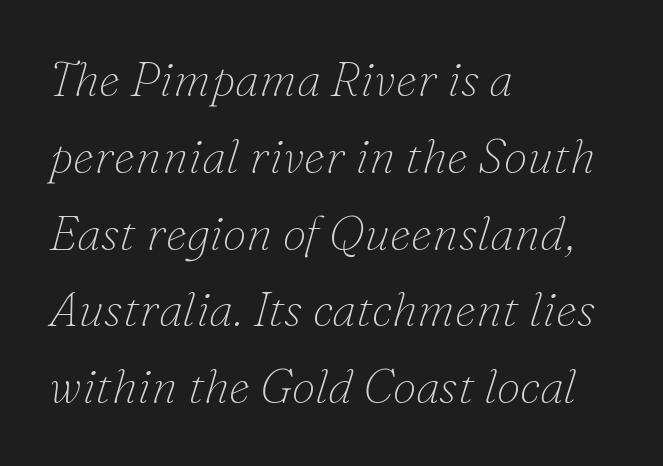
The image shows 48 px thin serif type, italic (leaning right); set left-aligned, normal line spacing (1.6x), normal letter spacing, not underlined; low stroke contrast and a small x-height.
